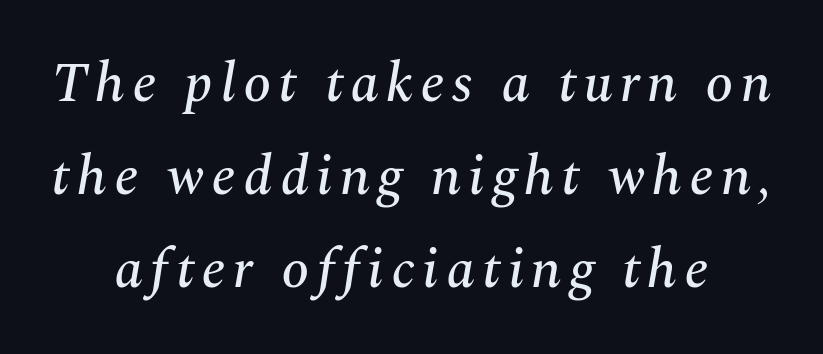
{"serif": "yes", "italic": "yes", "lean": "right", "slant_degrees": 10, "width": "normal", "stroke_contrast": "medium", "x_height": "medium", "monospaced": "no", "underline": "no", "line_spacing": "normal", "line_spacing_ratio": 1.66, "glyph_px": 56}
